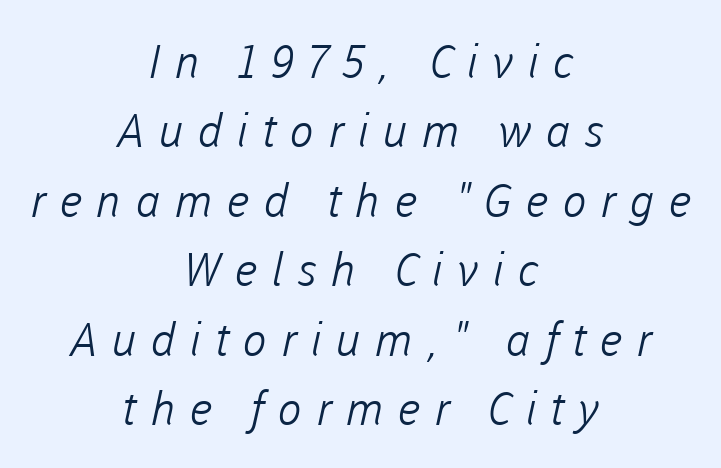
Q: Is the text bold? A: No.
Q: Is the typeface a serif or a sans-serif typeface? A: Sans-serif.
Q: Is the text underlined? A: No.
Q: How is the paragraph aligned? A: Centered.
Q: Is the spacing between letters normal or unusually wide? A: Unusually wide.
Q: Is the spacing between lines tight, normal or loose? A: Normal.
Q: Width (condensed, normal, or wide)? A: Normal.
Q: Stroke contrast? A: Low.
Q: x-height? A: Medium.
Q: Monospaced? A: No.
